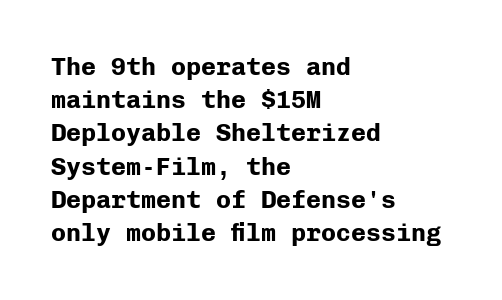
Q: Is the text bold? A: Yes.
Q: Is the text italic (slanted)? A: No, it is upright.
Q: Is the text underlined? A: No.
Q: How is the paragraph aligned? A: Left-aligned.
Q: Is the spacing between letters normal or unusually wide? A: Normal.
Q: Is the spacing between lines tight, normal or loose? A: Normal.
